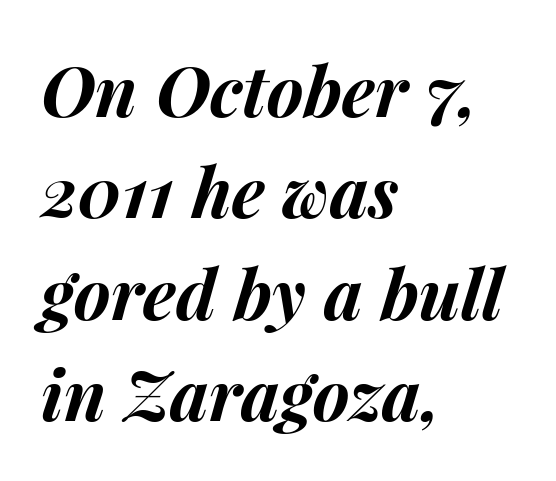
{"italic": "yes", "lean": "right", "slant_degrees": 15, "bold": "yes", "weight": "bold", "width": "normal", "stroke_contrast": "medium", "x_height": "medium", "monospaced": "no", "underline": "no", "align": "left", "line_spacing": "normal", "line_spacing_ratio": 1.45, "letter_spacing": "normal", "letter_spacing_em": 0.0, "glyph_px": 70}
